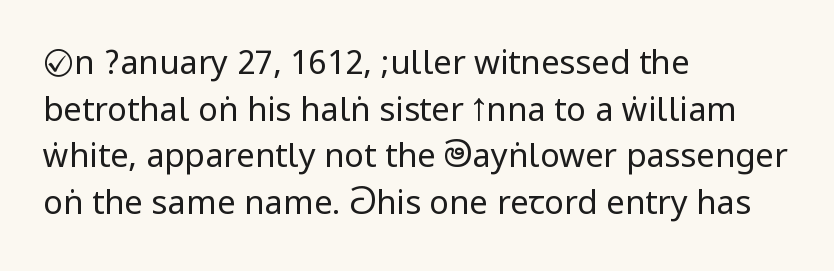
{"serif": "no", "italic": "no", "bold": "no", "weight": "regular", "width": "condensed", "stroke_contrast": "low", "underline": "no", "align": "left", "line_spacing": "normal", "line_spacing_ratio": 1.41, "letter_spacing": "normal", "letter_spacing_em": 0.0, "glyph_px": 33}
